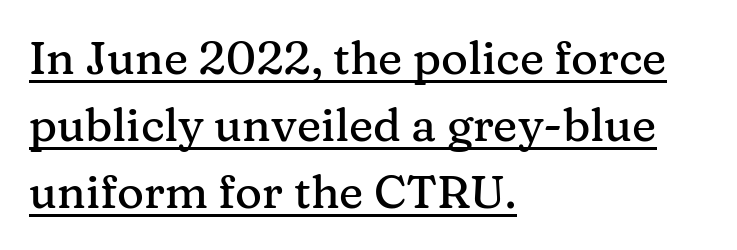
The image shows 46 px serif type, upright; set left-aligned, normal line spacing (1.46x), normal letter spacing, underlined; medium stroke contrast and a medium x-height.
